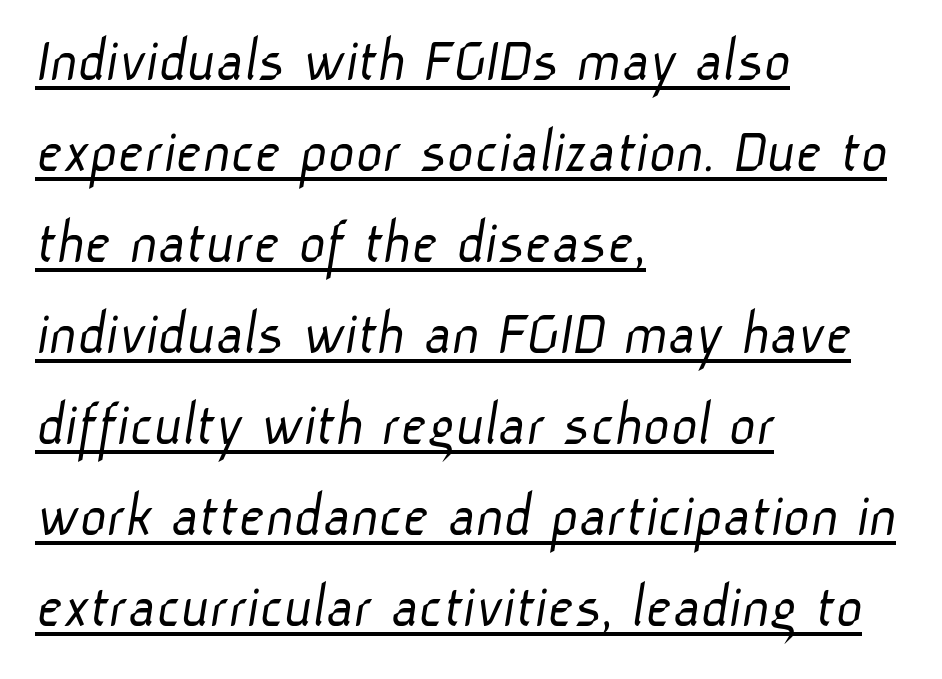
Q: Is the text bold? A: No.
Q: Is the typeface a serif or a sans-serif typeface? A: Sans-serif.
Q: Is the text underlined? A: Yes.
Q: How is the paragraph aligned? A: Left-aligned.
Q: Is the spacing between letters normal or unusually wide? A: Normal.
Q: Is the spacing between lines tight, normal or loose? A: Normal.
Q: Width (condensed, normal, or wide)? A: Normal.
Q: Stroke contrast? A: Low.
Q: x-height? A: Medium.
Q: Monospaced? A: No.
